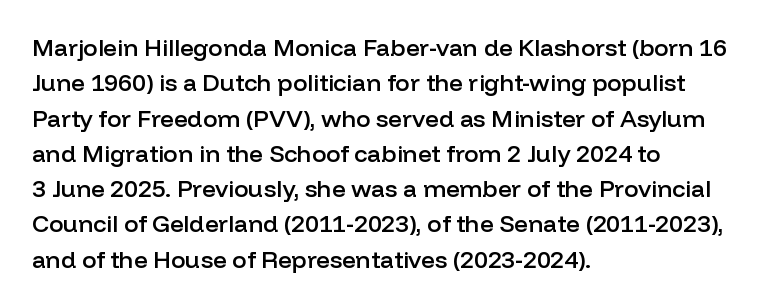
A fair bit of extra ink — the face is semibold, not bold. A roman cut, with each character standing at attention. The ragged edge is on the right, which tells us the setting is flush left. Leading: standard. The area under the type is left untouched.
